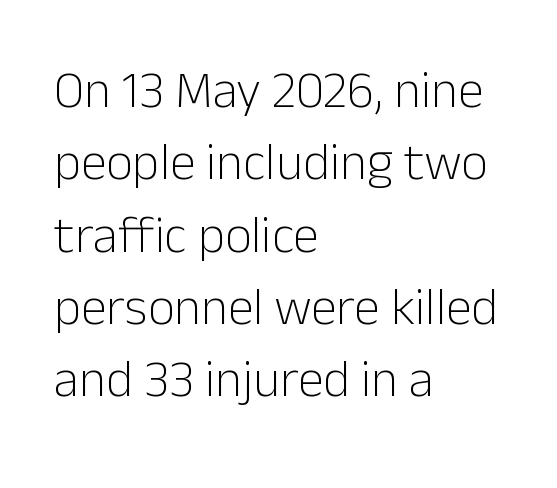
Q: Is the text bold? A: No.
Q: Is the text italic (slanted)? A: No, it is upright.
Q: Is the typeface a serif or a sans-serif typeface? A: Sans-serif.
Q: Is the text underlined? A: No.
Q: How is the paragraph aligned? A: Left-aligned.
Q: Is the spacing between letters normal or unusually wide? A: Normal.
Q: Is the spacing between lines tight, normal or loose? A: Normal.
Q: Width (condensed, normal, or wide)? A: Normal.
Q: Stroke contrast? A: Low.
Q: x-height? A: Medium.
Q: Monospaced? A: No.
